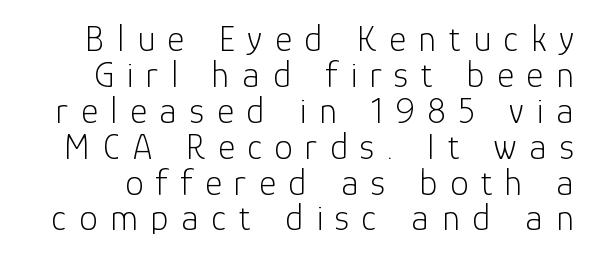
Think of a printed novel: that variable character pitch is what you see here. Glance below the letters and you will spot only blank space. Every stem runs plumb, perpendicular to the baseline. Regarding serifs, this sample does without them. This reads as an unemphasized weight, regular at the heaviest. In terms of letterspacing, this is a distinctly airy, spread setting.
